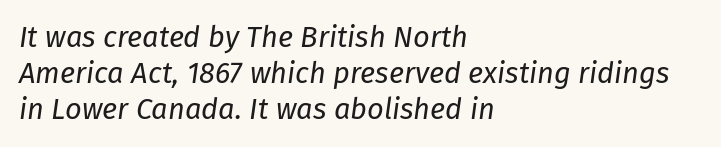
Clear beneath every line of the passage. The rag falls on the right side of this text block. The rendering uses natural spacing where letterforms have individual widths. The leading is moderate, giving the passage an even texture.
